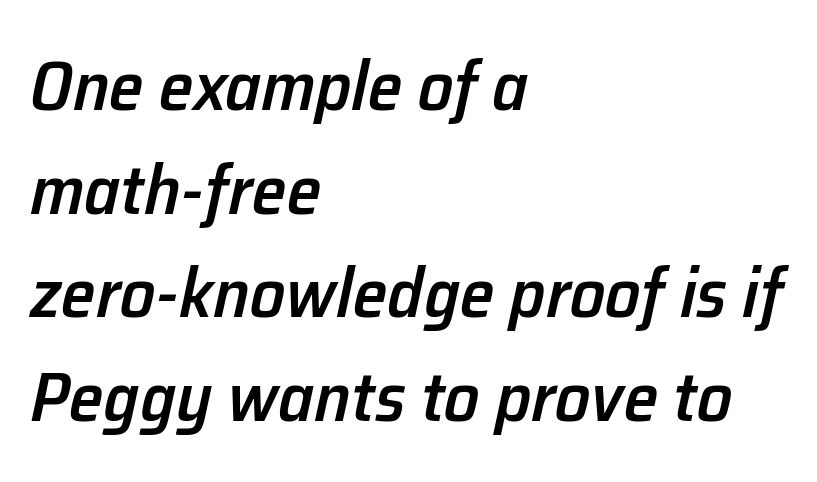
It's the slanting kind of type. Bare-footed words on every line. Glyph-to-glyph distance matches everyday printed text. Vertical spacing — default.
